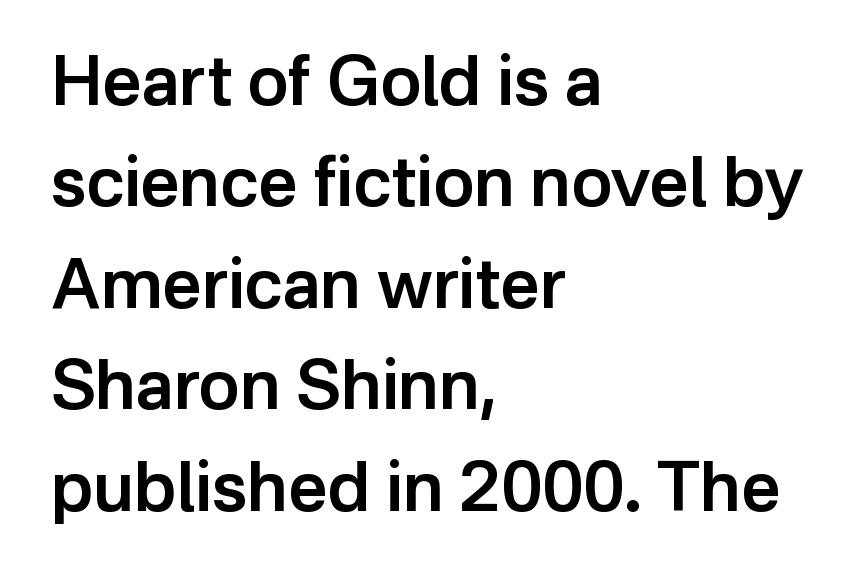
The lines sit at an ordinary, default distance from one another. Observe the ordinary spacing: letters are neighbours, not strangers. The letters advance in unequal steps, a hallmark of proportional type. In terms of posture, this sample is upright. Are there feet on the stems? There aren't — it's a sans.
